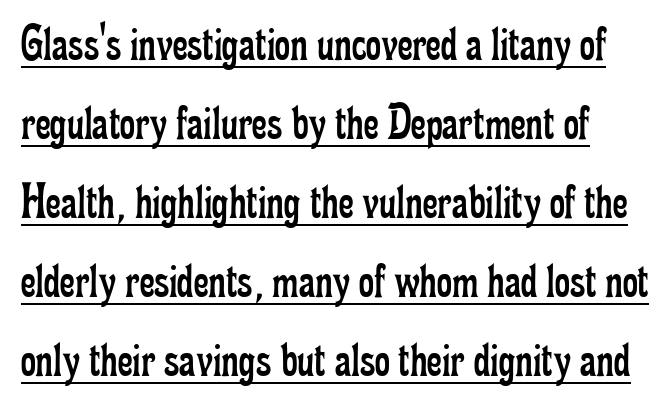
The image shows 52 px regular-weight, condensed serif type, upright; set normal line spacing (1.52x), normal letter spacing, underlined; low stroke contrast and a small x-height.
